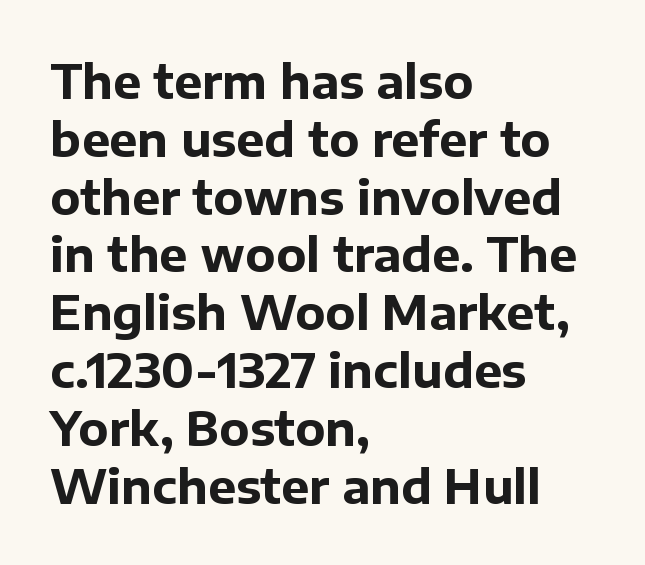
{"serif": "no", "italic": "no", "bold": "yes", "weight": "bold", "width": "normal", "stroke_contrast": "low", "x_height": "medium", "monospaced": "no", "underline": "no", "align": "left", "line_spacing_ratio": 1.23, "letter_spacing": "normal", "letter_spacing_em": 0.0, "glyph_px": 47}
